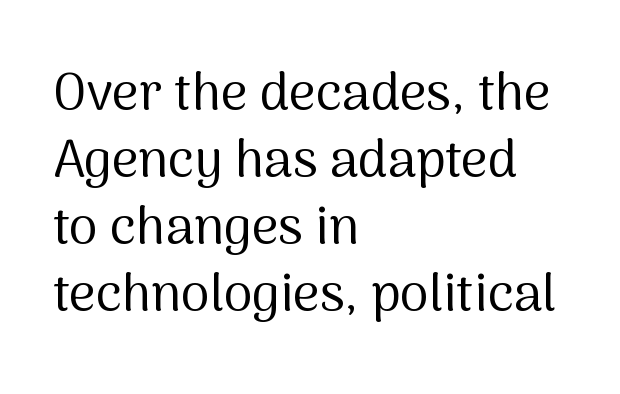
Q: Is the text bold? A: No.
Q: Is the text italic (slanted)? A: No, it is upright.
Q: Is the typeface a serif or a sans-serif typeface? A: Sans-serif.
Q: Is the text underlined? A: No.
Q: How is the paragraph aligned? A: Left-aligned.
Q: Is the spacing between letters normal or unusually wide? A: Normal.
Q: Is the spacing between lines tight, normal or loose? A: Normal.
Q: Width (condensed, normal, or wide)? A: Normal.
Q: Stroke contrast? A: Medium.
Q: x-height? A: Medium.
Q: Monospaced? A: No.
